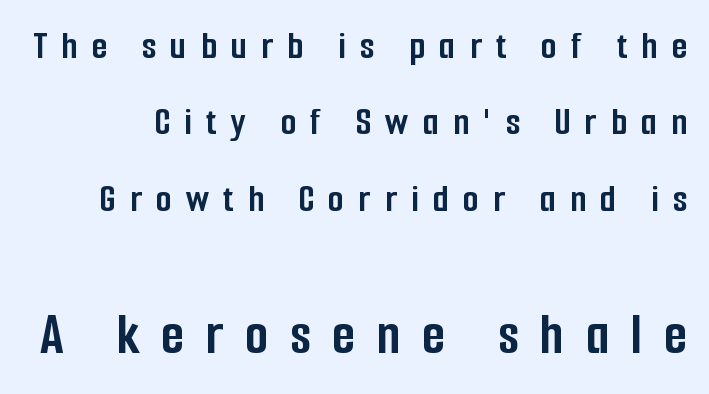
Q: Is the text bold? A: Yes.
Q: Is the text italic (slanted)? A: No, it is upright.
Q: Is the typeface a serif or a sans-serif typeface? A: Sans-serif.
Q: Is the text underlined? A: No.
Q: Is the spacing between letters normal or unusually wide? A: Unusually wide.
Q: Is the spacing between lines tight, normal or loose? A: Loose.
Q: Which block of text is set in a larger size, the first (top) or the second (bottom)? A: The second (bottom) one.
Q: Width (condensed, normal, or wide)? A: Condensed.
Q: Stroke contrast? A: Low.
Q: x-height? A: Medium.
Q: Monospaced? A: No.
